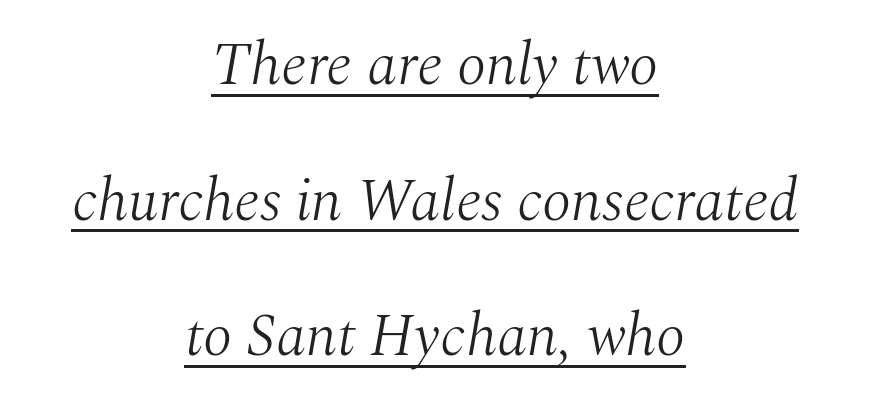
Q: Is the text bold? A: No.
Q: Is the text italic (slanted)? A: Yes, it leans right by about 10 degrees.
Q: Is the typeface a serif or a sans-serif typeface? A: Serif.
Q: Is the text underlined? A: Yes.
Q: How is the paragraph aligned? A: Centered.
Q: Is the spacing between letters normal or unusually wide? A: Normal.
Q: Is the spacing between lines tight, normal or loose? A: Loose.
Q: Width (condensed, normal, or wide)? A: Normal.
Q: Stroke contrast? A: Medium.
Q: x-height? A: Medium.
Q: Monospaced? A: No.
